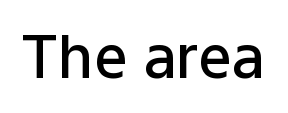
Just letters on the line, the space beneath them empty. The characters display no serif detailing; their extremities are plain. Notice how the stems are strictly vertical — no italics here. Its strokes are somewhat broadened, the hallmark of semibold type.
